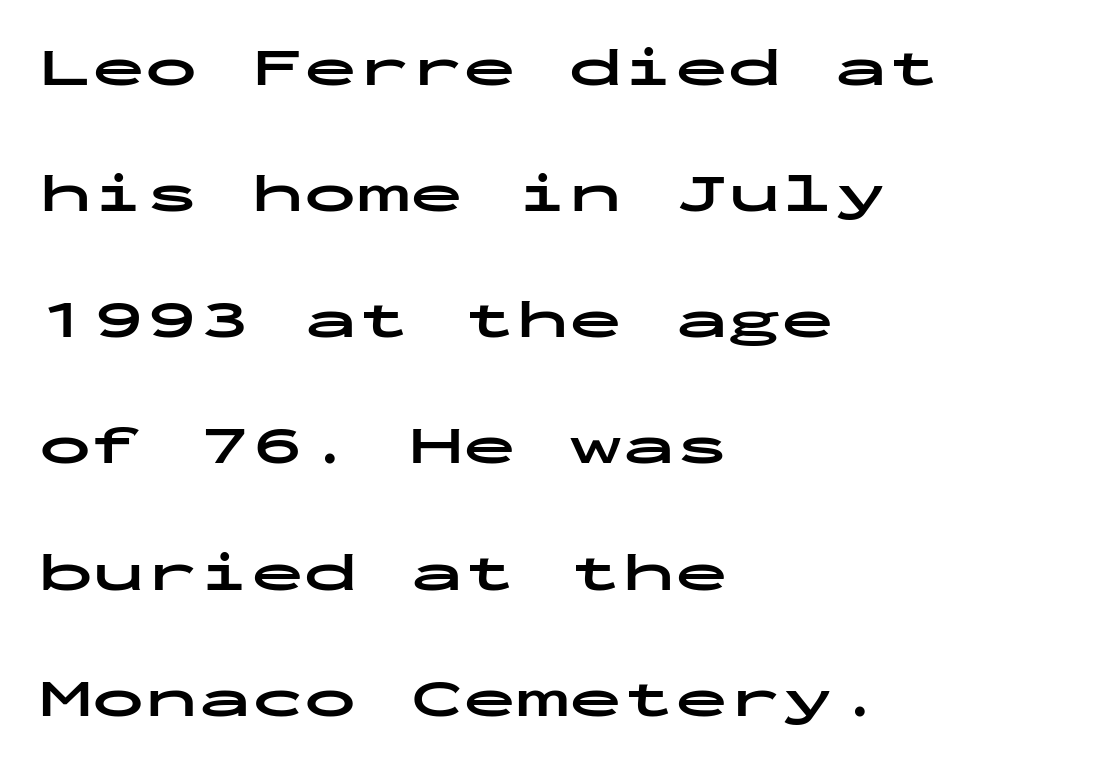
{"serif": "no", "italic": "no", "bold": "yes", "weight": "bold", "width": "wide", "stroke_contrast": "low", "x_height": "medium", "monospaced": "yes", "underline": "no", "align": "left", "line_spacing": "loose", "line_spacing_ratio": 2.38, "letter_spacing": "normal", "letter_spacing_em": 0.0, "glyph_px": 53}
